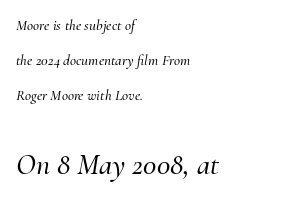
Lines of text with bare space underneath. Students, note that the glyphs here touch the page at normal intervals. Size hierarchy here favors the trailing block over the leading one. The rendering uses a large line-height, opening up the rows.
